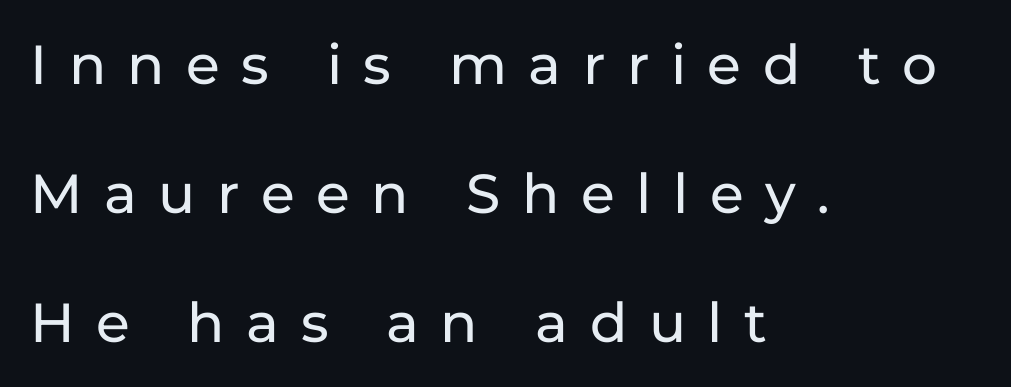
{"serif": "no", "italic": "no", "width": "normal", "stroke_contrast": "low", "x_height": "medium", "monospaced": "no", "underline": "no", "align": "left", "line_spacing": "loose", "line_spacing_ratio": 2.35, "letter_spacing": "wide", "letter_spacing_em": 0.39, "glyph_px": 55}
